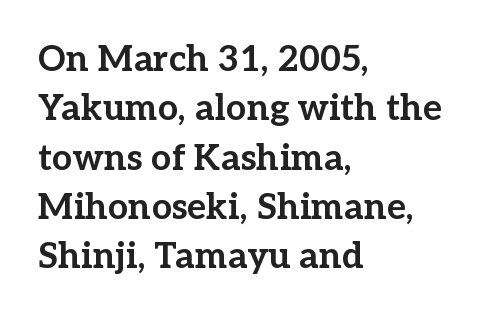
The image shows 36 px bold serif type, upright; set left-aligned, normal line spacing (1.37x), normal letter spacing, not underlined; low stroke contrast and a medium x-height.
